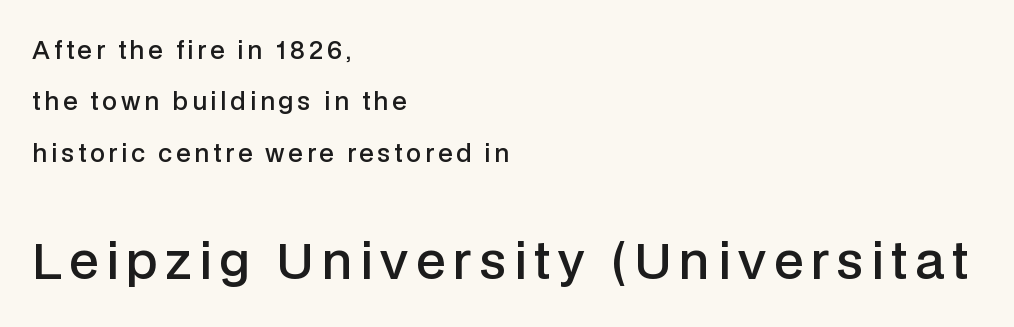
The image shows 49 px semibold sans-serif type, upright; set left-aligned, loose line spacing (2.14x), not underlined; the second (bottom) block is 2.04x larger; low stroke contrast and a medium x-height.
